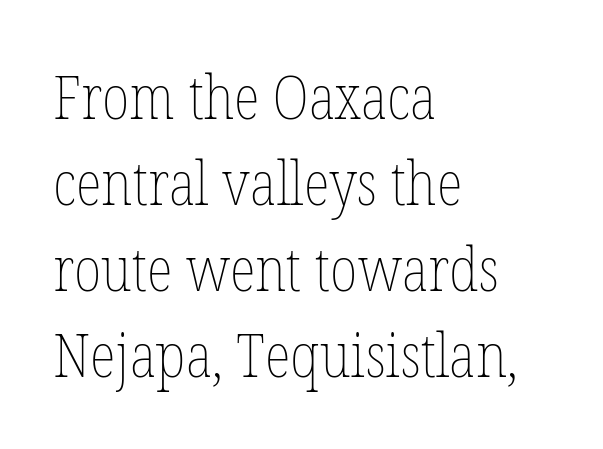
The image shows 61 px thin, condensed type, upright; set left-aligned, normal line spacing (1.41x), normal letter spacing, not underlined; low stroke contrast and a medium x-height.
